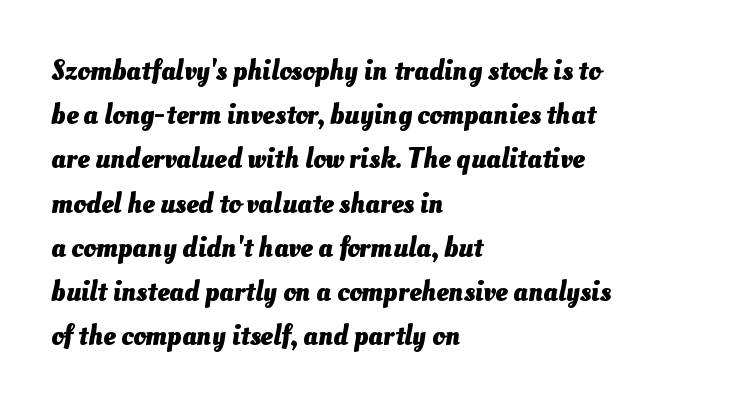
The paragraph shown leans on its left margin. Varying glyph widths throughout — classic text-font behaviour. Quick note: underline off. The tracking reads as untouched default to a designer's eye. The leading is moderate, giving the passage an even texture.
